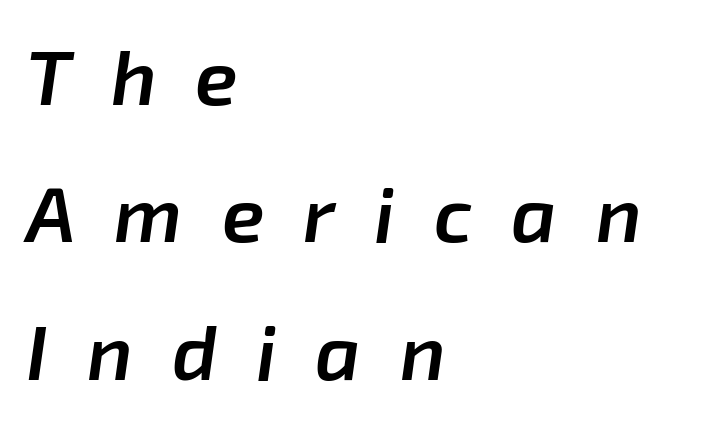
Q: Is the text bold? A: Semi-bold.
Q: Is the text italic (slanted)? A: Yes, it leans right by about 8 degrees.
Q: Is the text underlined? A: No.
Q: How is the paragraph aligned? A: Left-aligned.
Q: Is the spacing between letters normal or unusually wide? A: Unusually wide.
Q: Width (condensed, normal, or wide)? A: Normal.
Q: Stroke contrast? A: Low.
Q: x-height? A: Medium.
Q: Monospaced? A: No.
